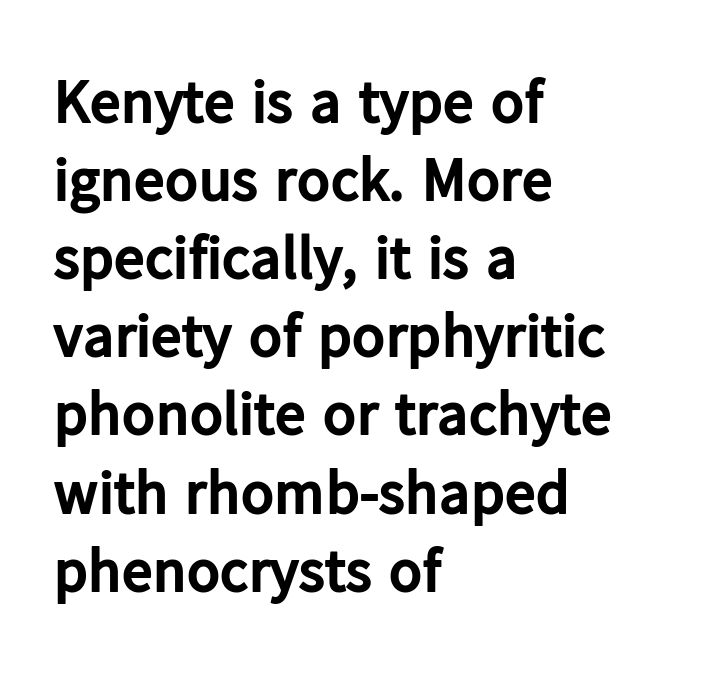
The image shows 62 px bold sans-serif type, upright; set left-aligned, normal line spacing (1.26x), normal letter spacing, not underlined; low stroke contrast and a medium x-height.
